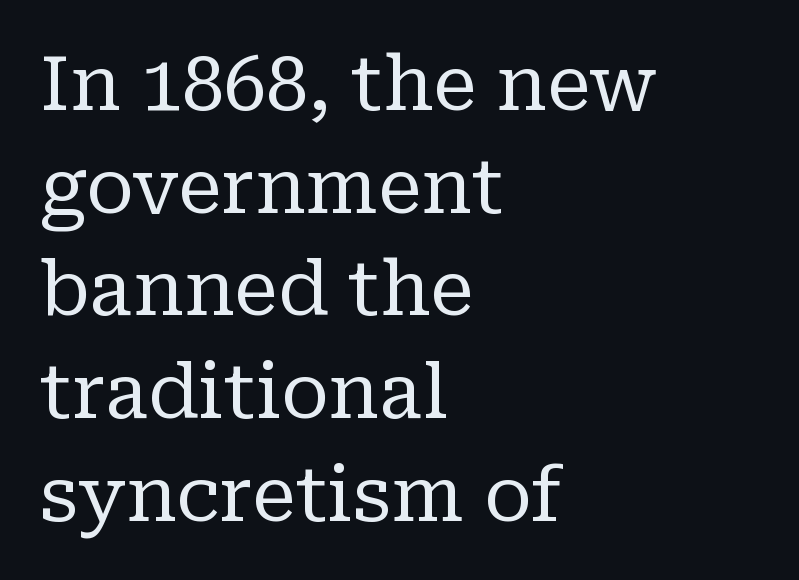
The glyphs are unaccompanied by any horizontal stroke below them. The passage shown is not bold in any degree. The type is set solid horizontally, with unmodified tracking. Looks like regular typesetting: each glyph gets only the width it needs. The lettering stays uniformly vertical, giving the passage a roman look.
